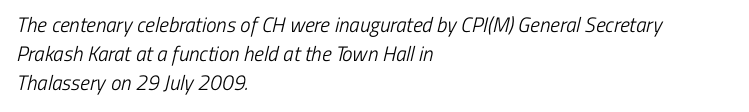
Summary of weight: not heavy and not bold. Type without underlining. You could call the tracking neutral — neither tight nor loose. Leading: standard.
